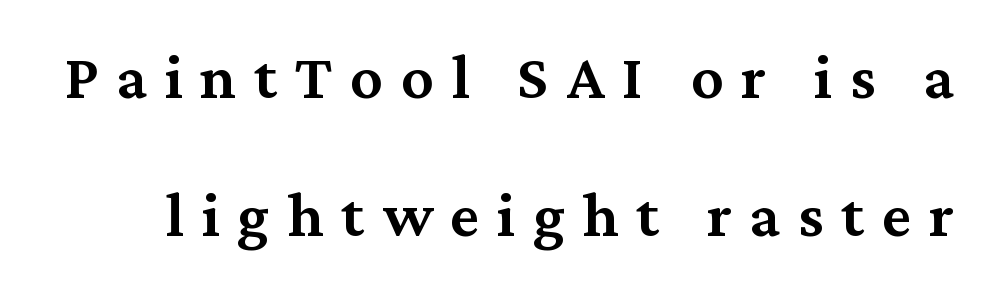
Every character sits straight up, as roman type does. Character widths vary here, with narrow letters taking less room than wide ones. Rule under the text: the space is simply empty. Semibold letterforms, between regular and bold.
